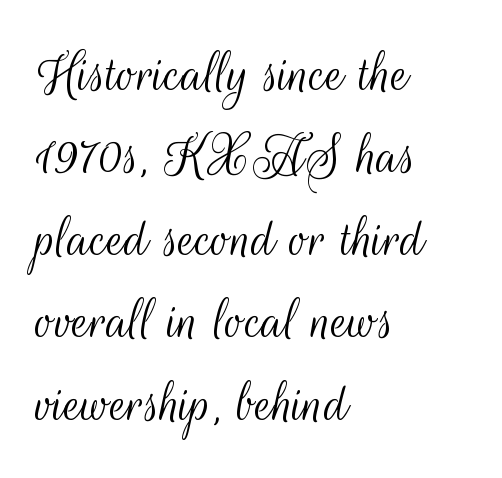
Q: Is the text bold? A: No.
Q: Is the text italic (slanted)? A: Yes.
Q: Is the typeface a serif or a sans-serif typeface? A: Sans-serif.
Q: Is the text underlined? A: No.
Q: How is the paragraph aligned? A: Left-aligned.
Q: Is the spacing between letters normal or unusually wide? A: Normal.
Q: Is the spacing between lines tight, normal or loose? A: Normal.
Q: Width (condensed, normal, or wide)? A: Condensed.
Q: Stroke contrast? A: Medium.
Q: x-height? A: Small.
Q: Monospaced? A: No.
